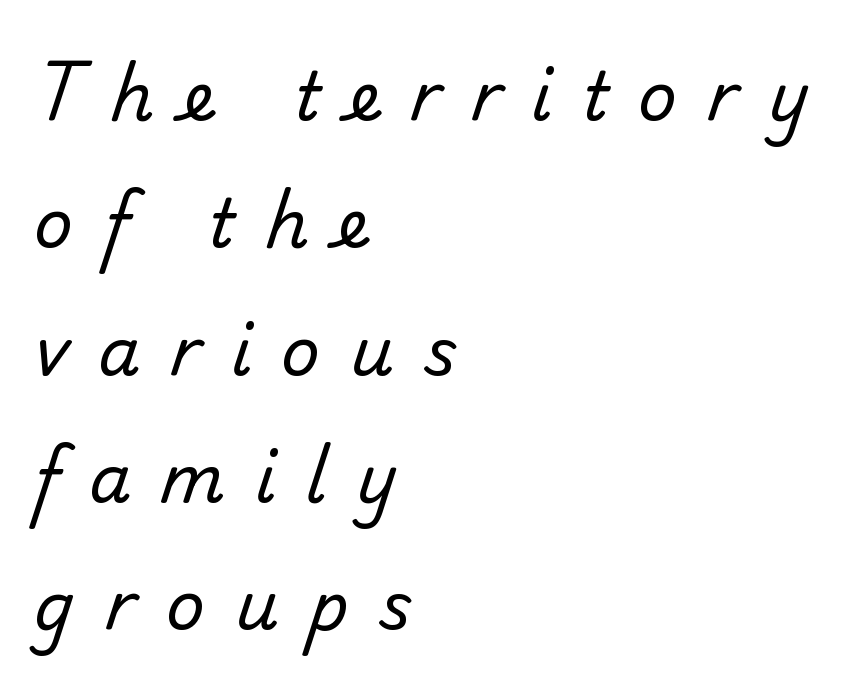
{"serif": "no", "bold": "no", "weight": "regular", "width": "normal", "stroke_contrast": "low", "x_height": "small", "monospaced": "no", "underline": "no", "align": "left", "line_spacing": "loose", "line_spacing_ratio": 1.9, "letter_spacing": "wide", "letter_spacing_em": 0.45, "glyph_px": 67}
